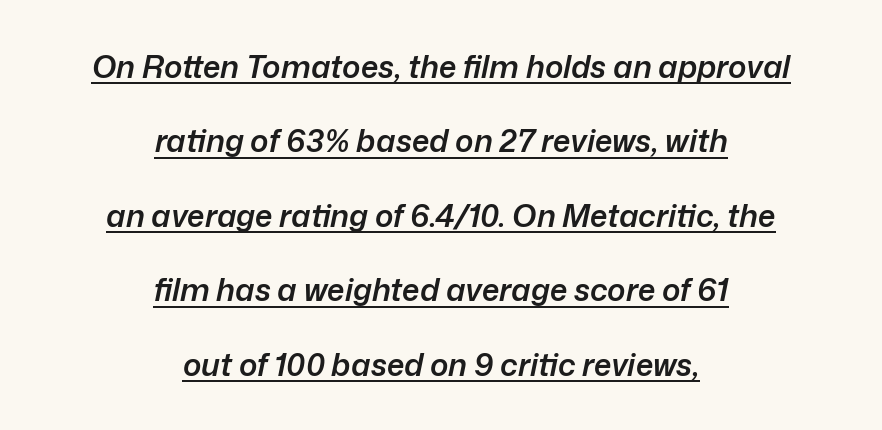
Q: Is the text bold? A: Semi-bold.
Q: Is the text italic (slanted)? A: Yes, it leans right by about 12 degrees.
Q: Is the text underlined? A: Yes.
Q: How is the paragraph aligned? A: Centered.
Q: Is the spacing between letters normal or unusually wide? A: Normal.
Q: Is the spacing between lines tight, normal or loose? A: Loose.
Q: Width (condensed, normal, or wide)? A: Normal.
Q: Stroke contrast? A: Low.
Q: x-height? A: Medium.
Q: Monospaced? A: No.
